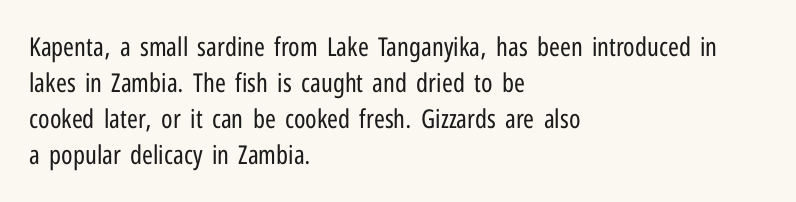
The image shows 26 px text type, upright; set left-aligned, normal line spacing (1.39x), normal letter spacing, not underlined.
